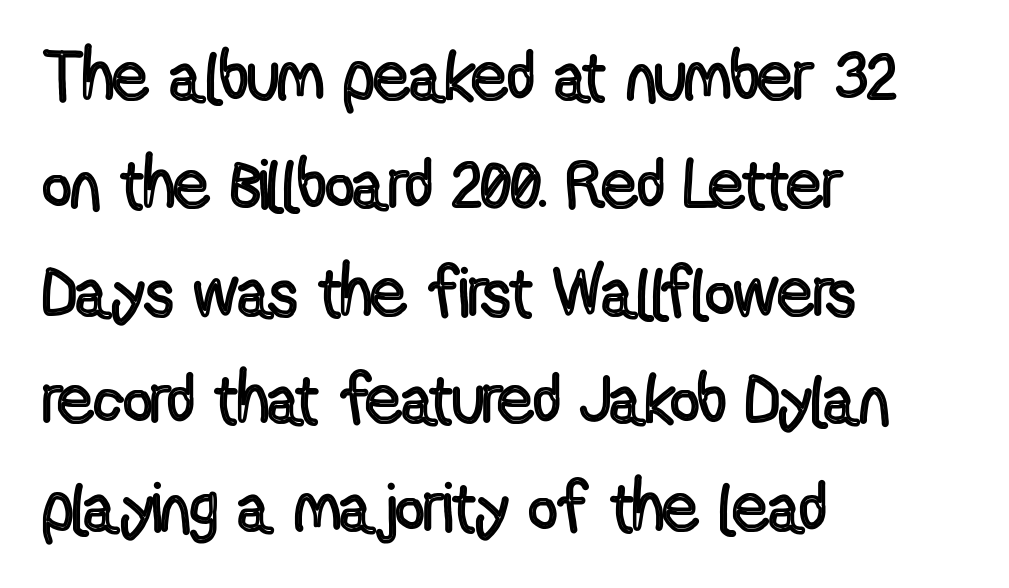
{"italic": "no", "width": "condensed", "x_height": "medium", "monospaced": "no", "underline": "no", "align": "left", "line_spacing": "normal", "line_spacing_ratio": 1.54, "letter_spacing": "normal", "letter_spacing_em": 0.0, "glyph_px": 70}
